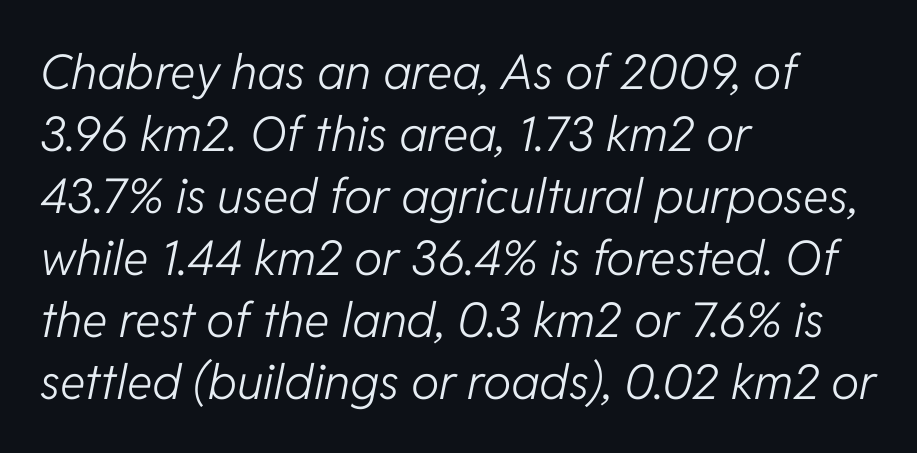
The image shows 48 px light type, italic (leaning right); set left-aligned, normal line spacing (1.29x), normal letter spacing, not underlined; low stroke contrast and a medium x-height.
